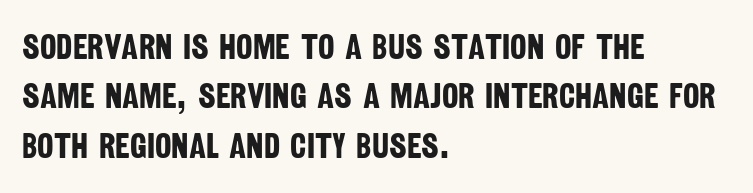
{"serif": "no", "bold": "yes", "weight": "bold", "width": "condensed", "stroke_contrast": "low", "x_height": "large", "monospaced": "no", "underline": "no", "align": "left", "line_spacing": "normal", "line_spacing_ratio": 1.41, "letter_spacing": "normal", "letter_spacing_em": 0.0, "glyph_px": 35}
